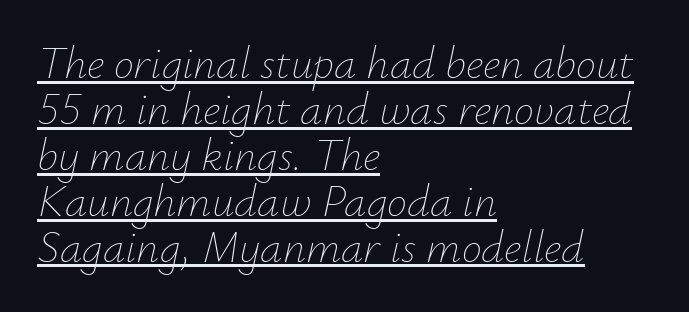
Q: Is the text bold? A: No.
Q: Is the text italic (slanted)? A: Yes, it leans right by about 12 degrees.
Q: Is the text underlined? A: Yes.
Q: How is the paragraph aligned? A: Left-aligned.
Q: Is the spacing between letters normal or unusually wide? A: Normal.
Q: Is the spacing between lines tight, normal or loose? A: Tight.
Q: Width (condensed, normal, or wide)? A: Normal.
Q: Stroke contrast? A: Low.
Q: x-height? A: Small.
Q: Monospaced? A: No.
